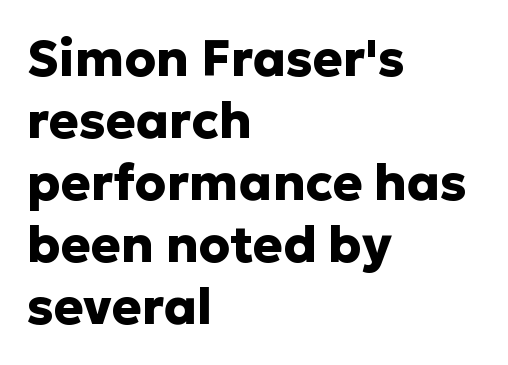
{"serif": "no", "italic": "no", "bold": "yes", "weight": "heavy", "width": "normal", "stroke_contrast": "low", "x_height": "medium", "monospaced": "no", "underline": "no", "align": "left", "line_spacing_ratio": 1.24, "letter_spacing": "normal", "letter_spacing_em": 0.0, "glyph_px": 50}
